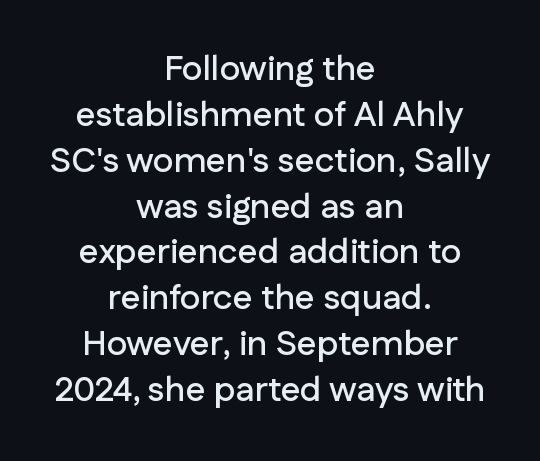
{"serif": "no", "italic": "no", "width": "normal", "stroke_contrast": "low", "x_height": "medium", "monospaced": "no", "underline": "no", "align": "center", "line_spacing": "normal", "line_spacing_ratio": 1.31, "letter_spacing": "normal", "letter_spacing_em": 0.0, "glyph_px": 35}
